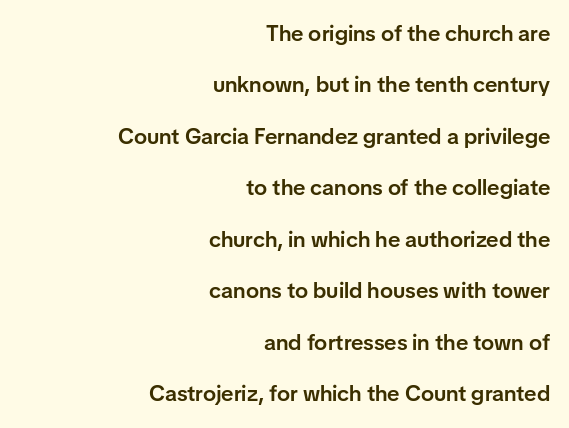
The image shows 22 px text type, upright; set right-aligned, loose line spacing (2.34x), normal letter spacing, not underlined.
